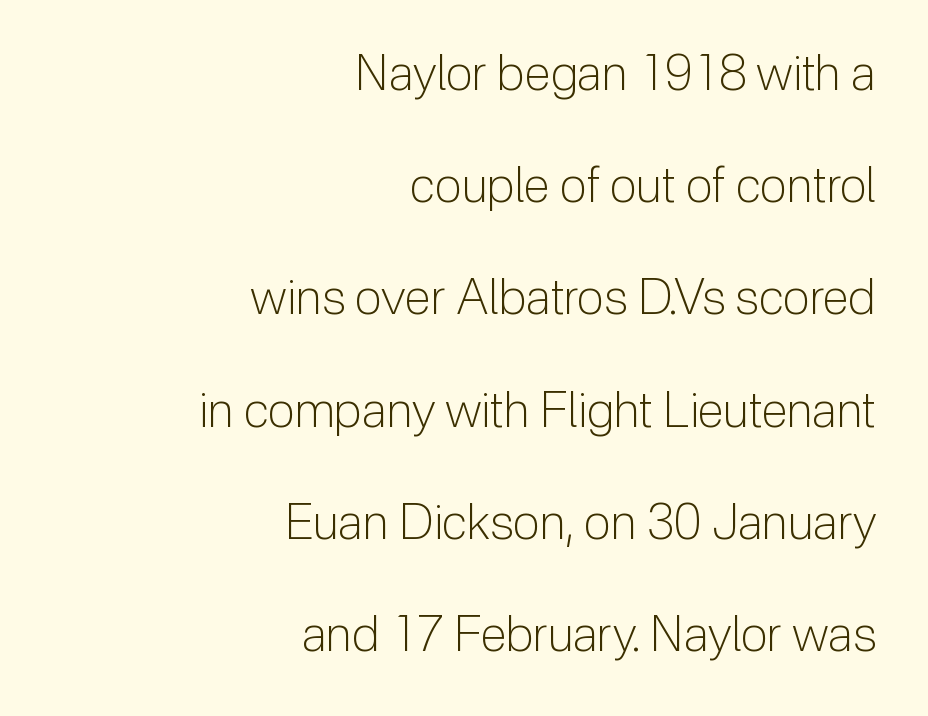
The image shows 49 px light sans-serif type, upright; set right-aligned, loose line spacing (2.29x), normal letter spacing, not underlined; low stroke contrast and a medium x-height.
